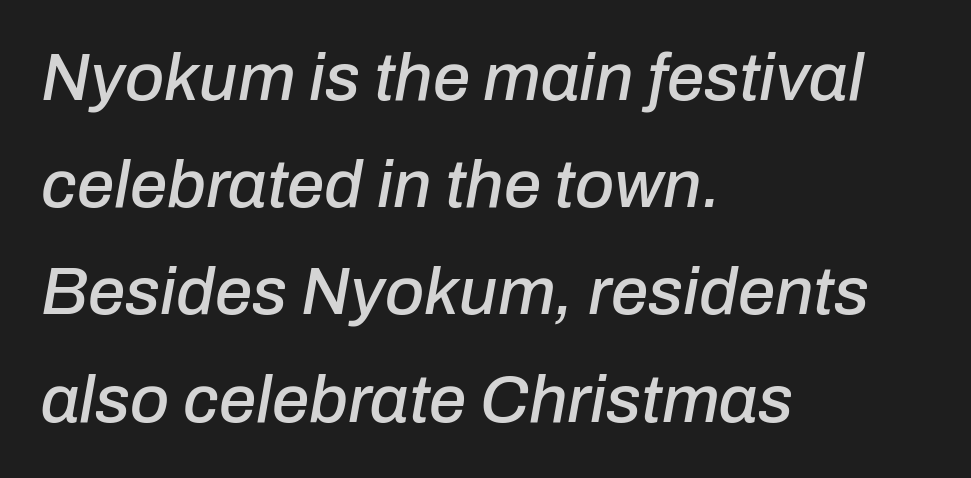
Default kerning and tracking; the words read as compact shapes. The ragged edge is on the right, which tells us the setting is flush left. Yep, that's italic — everything's leaning. The face used here is proportionally spaced, like ordinary book or web type.
